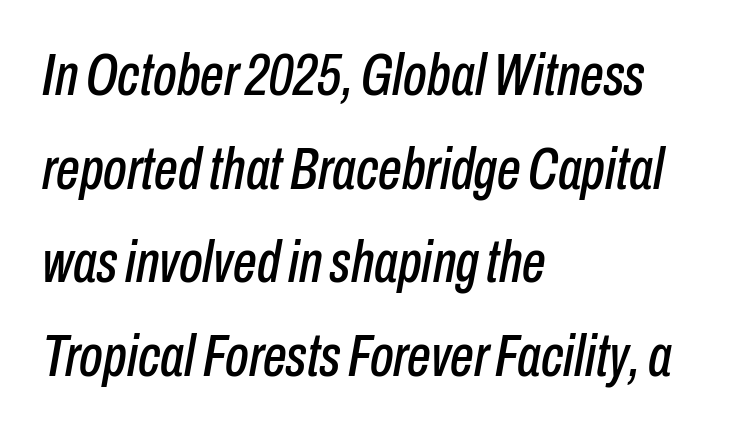
The image shows 60 px condensed type, italic (leaning right); set left-aligned, normal line spacing (1.56x), normal letter spacing, not underlined; low stroke contrast and a medium x-height.
